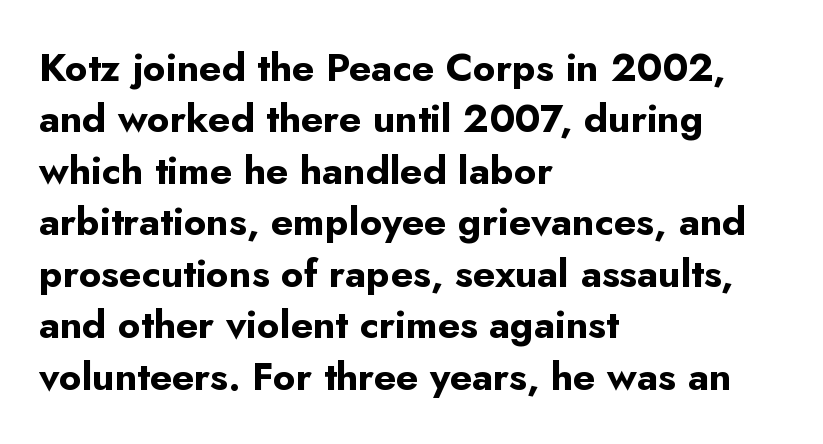
{"serif": "no", "italic": "no", "bold": "yes", "weight": "bold", "width": "normal", "stroke_contrast": "low", "x_height": "small", "monospaced": "no", "underline": "no", "align": "left", "line_spacing": "normal", "line_spacing_ratio": 1.32, "letter_spacing": "normal", "letter_spacing_em": 0.0, "glyph_px": 39}
